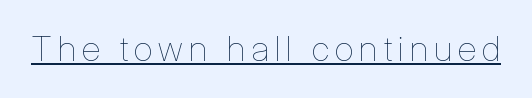
The image shows 34 px thin, condensed type, upright; set underlined; low stroke contrast and a medium x-height.
